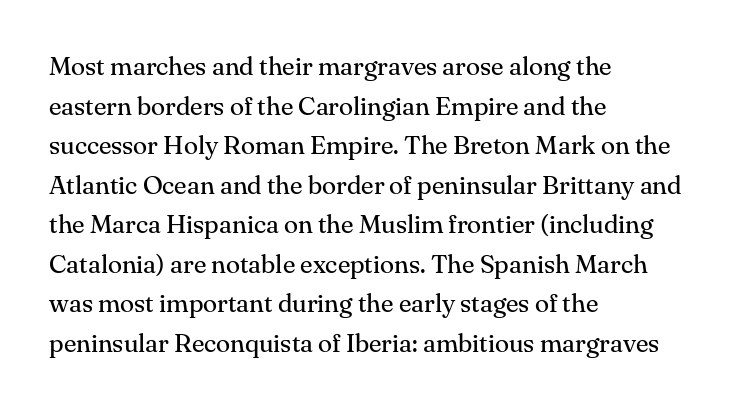
The block of text has a typical density, with ordinary space between rows. The line texture is even and compact thanks to regular tracking. Nothing heavy about these letters — not bold at all. Which margin do the lines hug? The left one — the right edge is uneven.
